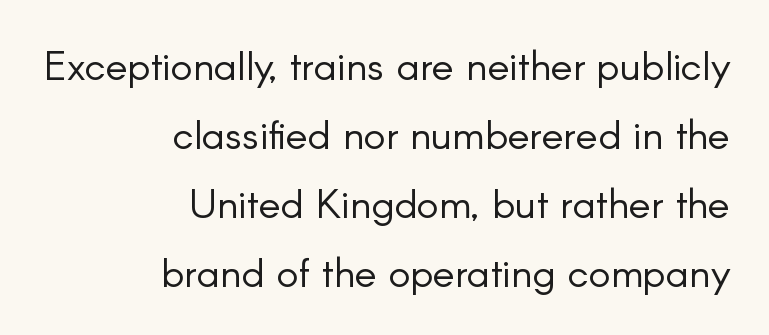
Q: Is the text bold? A: No.
Q: Is the text italic (slanted)? A: No, it is upright.
Q: Is the typeface a serif or a sans-serif typeface? A: Sans-serif.
Q: Is the text underlined? A: No.
Q: How is the paragraph aligned? A: Right-aligned.
Q: Is the spacing between letters normal or unusually wide? A: Normal.
Q: Is the spacing between lines tight, normal or loose? A: Normal.
Q: Width (condensed, normal, or wide)? A: Normal.
Q: Stroke contrast? A: Low.
Q: x-height? A: Small.
Q: Monospaced? A: No.
